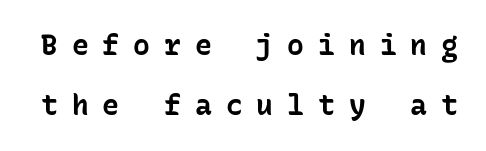
These lines stand farther apart than default settings would place them. Does extra space separate the letters? Yes, quite a lot of it. The text was rendered using a sans face with plain stroke endings. The letters march in equal steps, a hallmark of fixed-pitch type.
